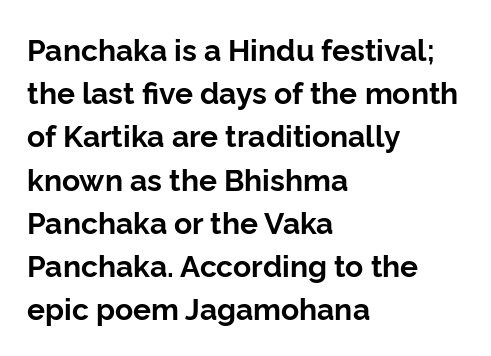
{"serif": "no", "italic": "no", "bold": "yes", "weight": "bold", "width": "normal", "stroke_contrast": "low", "x_height": "medium", "monospaced": "no", "underline": "no", "align": "left", "line_spacing": "normal", "line_spacing_ratio": 1.44, "letter_spacing": "normal", "letter_spacing_em": 0.0, "glyph_px": 30}
